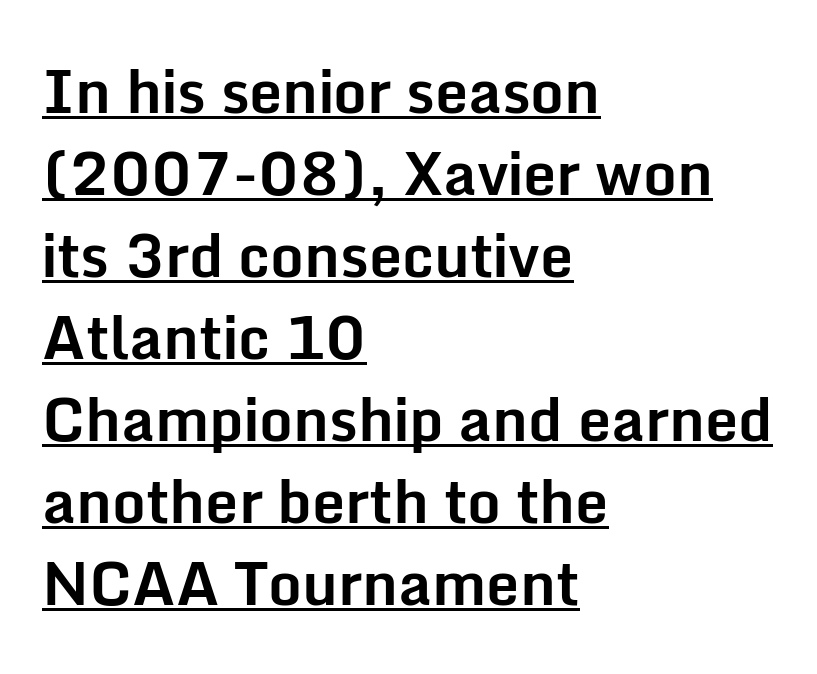
{"serif": "no", "italic": "no", "bold": "yes", "weight": "bold", "width": "normal", "stroke_contrast": "low", "x_height": "medium", "monospaced": "no", "underline": "yes", "align": "left", "line_spacing": "normal", "line_spacing_ratio": 1.39, "letter_spacing": "normal", "letter_spacing_em": 0.0, "glyph_px": 59}
